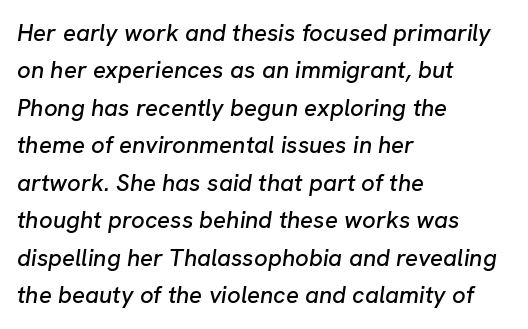
The image shows 24 px text type, italic (leaning right); set left-aligned, normal line spacing (1.56x), normal letter spacing, not underlined.
